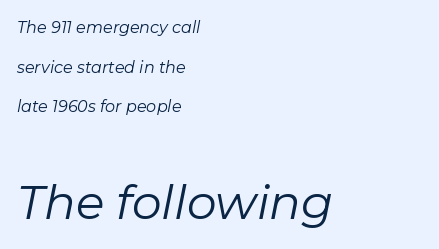
Q: Is the text bold? A: No.
Q: Is the text italic (slanted)? A: Yes, it leans right by about 11 degrees.
Q: Is the text underlined? A: No.
Q: How is the paragraph aligned? A: Left-aligned.
Q: Is the spacing between letters normal or unusually wide? A: Normal.
Q: Is the spacing between lines tight, normal or loose? A: Loose.
Q: Which block of text is set in a larger size, the first (top) or the second (bottom)? A: The second (bottom) one.
Q: Width (condensed, normal, or wide)? A: Normal.
Q: Stroke contrast? A: Low.
Q: x-height? A: Medium.
Q: Monospaced? A: No.
